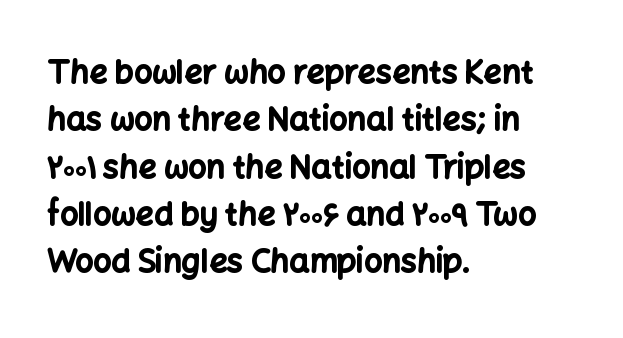
{"serif": "no", "italic": "no", "bold": "yes", "weight": "bold", "width": "normal", "stroke_contrast": "low", "x_height": "medium", "monospaced": "no", "underline": "no", "align": "left", "line_spacing": "normal", "line_spacing_ratio": 1.48, "letter_spacing": "normal", "letter_spacing_em": 0.0, "glyph_px": 32}
